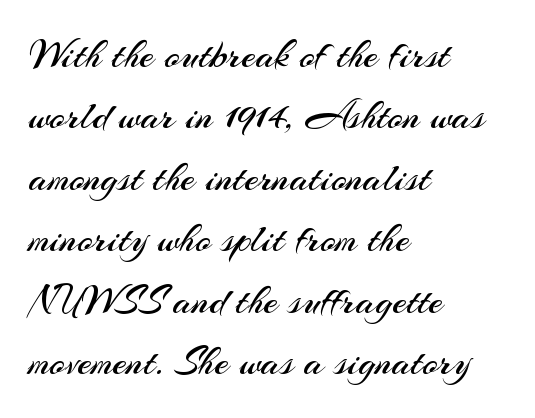
{"serif": "no", "bold": "no", "weight": "regular", "width": "normal", "stroke_contrast": "medium", "x_height": "small", "monospaced": "no", "underline": "no", "align": "left", "line_spacing": "normal", "line_spacing_ratio": 1.5, "letter_spacing": "normal", "letter_spacing_em": 0.0, "glyph_px": 41}
